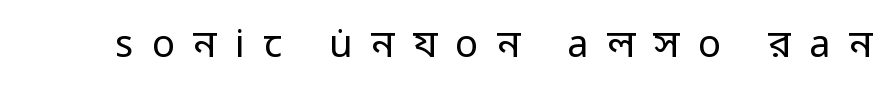
The image shows 38 px regular-weight sans-serif type, upright; set unusually wide letter spacing (+0.49 em), not underlined; low stroke contrast and a medium x-height.
